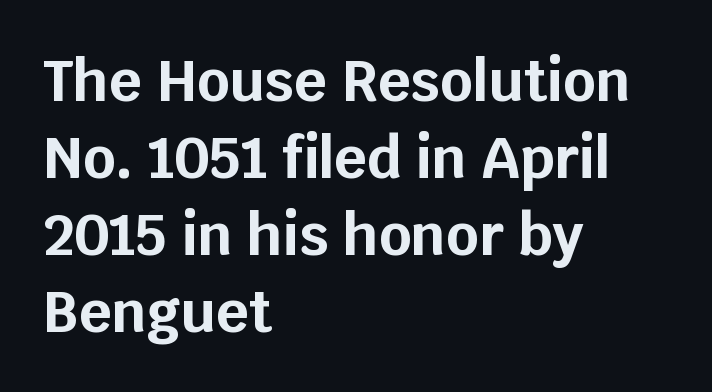
The image shows 57 px bold sans-serif type, upright; set left-aligned, normal line spacing (1.35x), normal letter spacing, not underlined; low stroke contrast and a large x-height.
